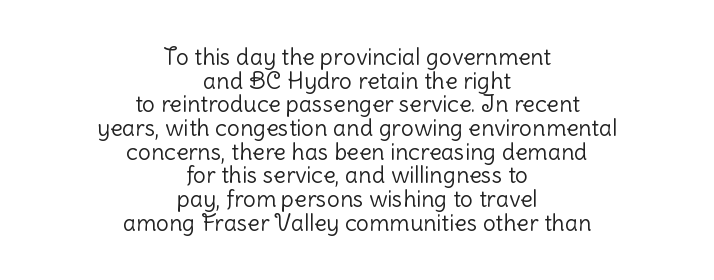
Observe the ordinary spacing: letters are neighbours, not strangers. Vertical strokes here are truly vertical. Decoration check: the copy has no underline. The whitespace from short lines is split evenly between both sides. How would I describe the line gaps? Narrow and economical. Weight: regular or lighter.
